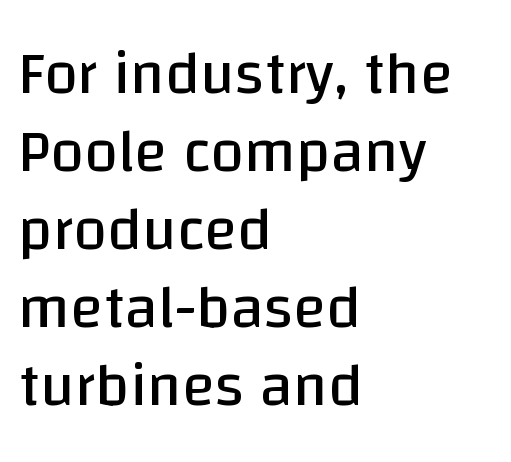
{"serif": "no", "italic": "no", "bold": "no", "weight": "regular", "width": "normal", "stroke_contrast": "low", "x_height": "large", "monospaced": "no", "underline": "no", "align": "left", "line_spacing": "normal", "line_spacing_ratio": 1.28, "letter_spacing": "normal", "letter_spacing_em": 0.0, "glyph_px": 61}
